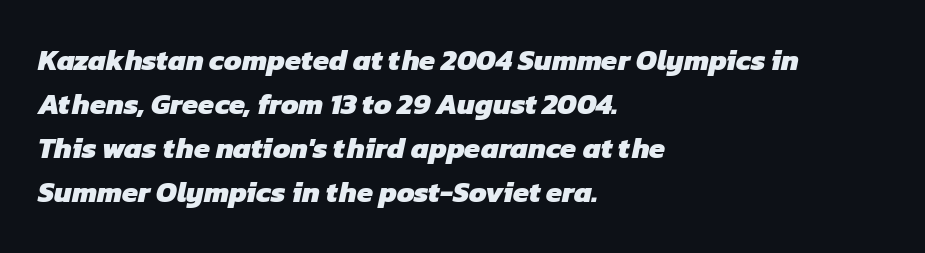
Nope, no serifs anywhere on these letters. The string is rendered with underlining switched off. The rag falls on the right side of this text block. Default kerning and tracking; the words read as compact shapes. This is heavy type, rendered in bold.
